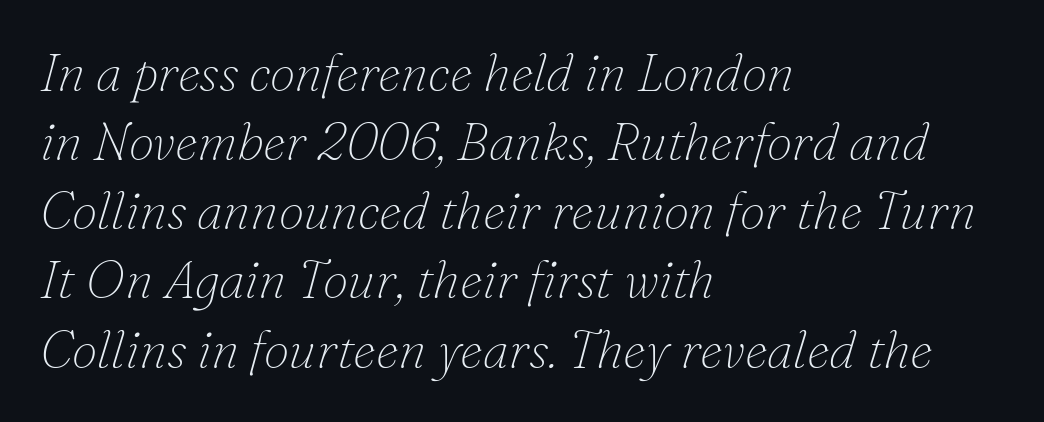
{"serif": "yes", "italic": "yes", "lean": "right", "slant_degrees": 16, "bold": "no", "weight": "thin", "width": "normal", "stroke_contrast": "low", "x_height": "small", "monospaced": "no", "underline": "no", "align": "left", "line_spacing": "normal", "line_spacing_ratio": 1.33, "letter_spacing": "normal", "letter_spacing_em": 0.0, "glyph_px": 52}
